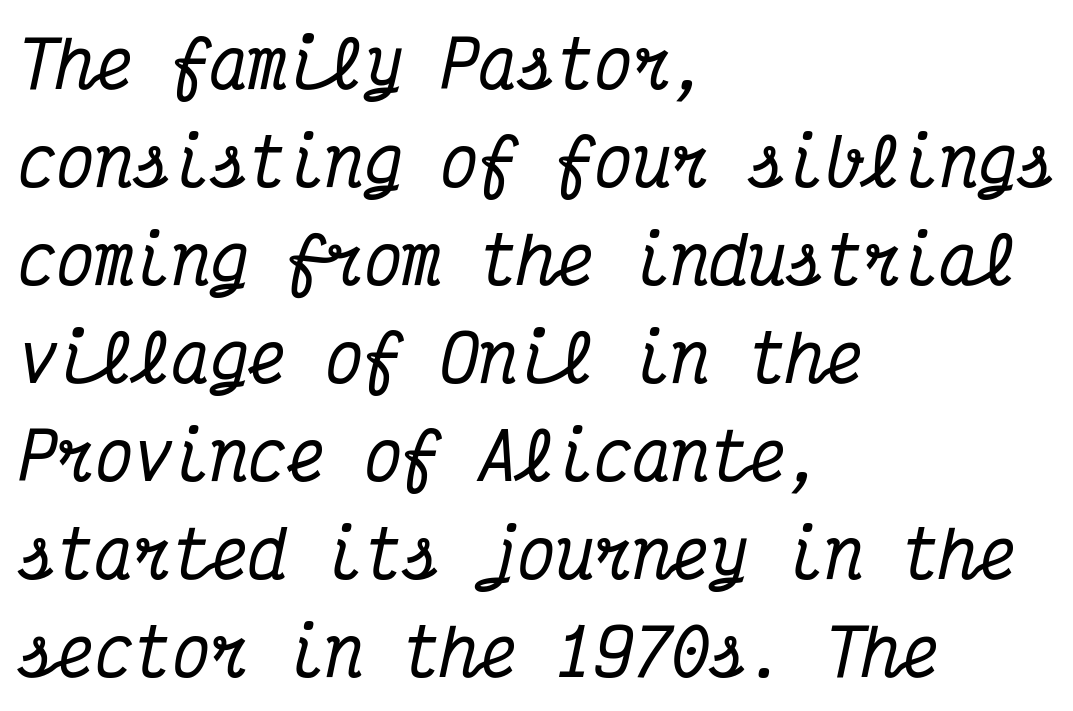
{"serif": "yes", "italic": "yes", "lean": "right", "slant_degrees": 12, "width": "condensed", "stroke_contrast": "medium", "x_height": "medium", "monospaced": "yes", "underline": "no", "align": "left", "line_spacing": "normal", "line_spacing_ratio": 1.53, "letter_spacing": "normal", "letter_spacing_em": 0.0, "glyph_px": 64}
